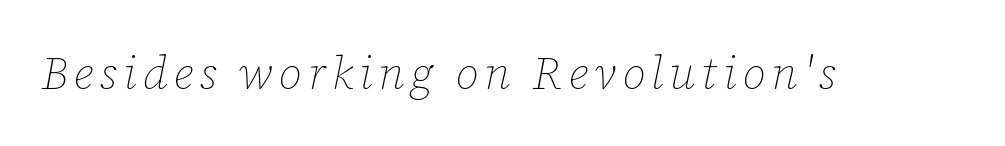
The image shows 46 px thin type, italic (leaning right); set not underlined; low stroke contrast and a medium x-height.
